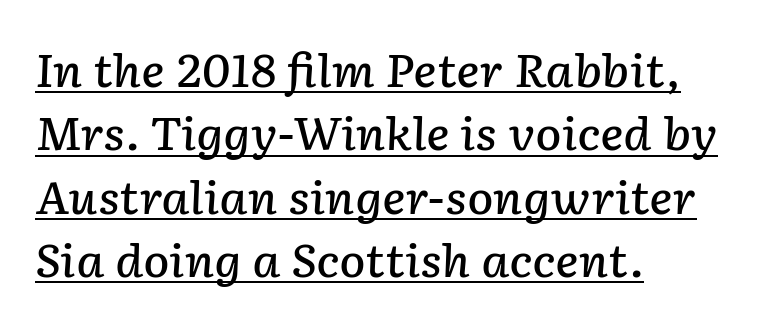
The image shows 44 px semibold type, italic (leaning right); set left-aligned, normal line spacing (1.44x), normal letter spacing, underlined; low stroke contrast and a medium x-height.
